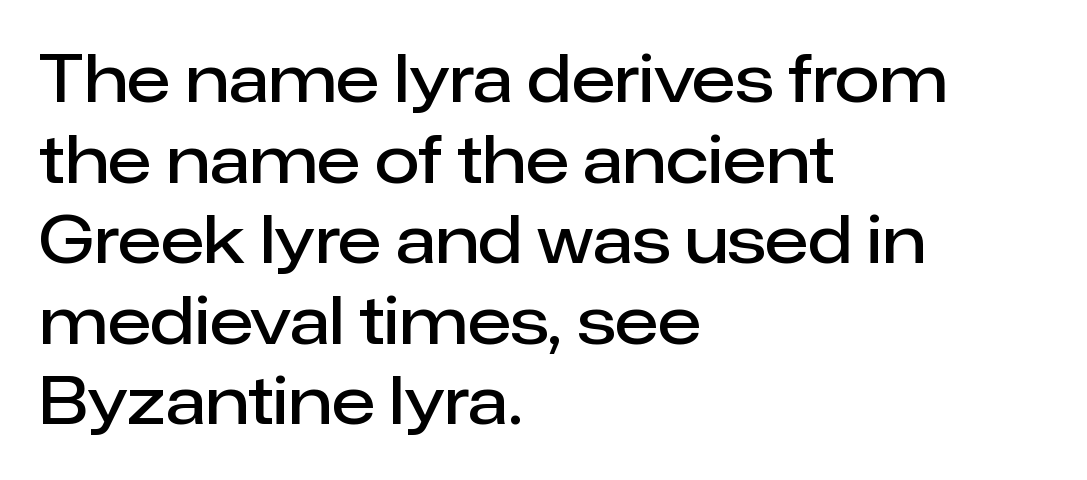
The image shows 65 px semibold sans-serif type, upright; set left-aligned, line spacing 1.24x, normal letter spacing, not underlined; low stroke contrast and a medium x-height.
